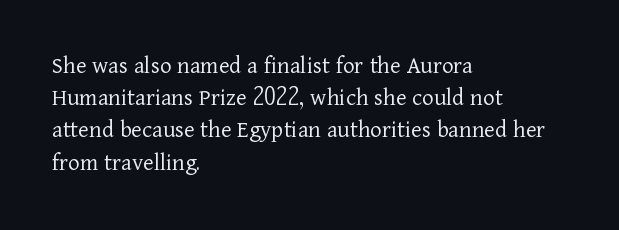
These lines keep a tight, regular rhythm from letter to letter. This sample is left-justified, so line endings fall wherever the words run out. The space between consecutive lines is moderate. Do the letters lean? They stand straight. The passage shown is not underscored anywhere. Stems and bowls with no extra thickness — not bold.
